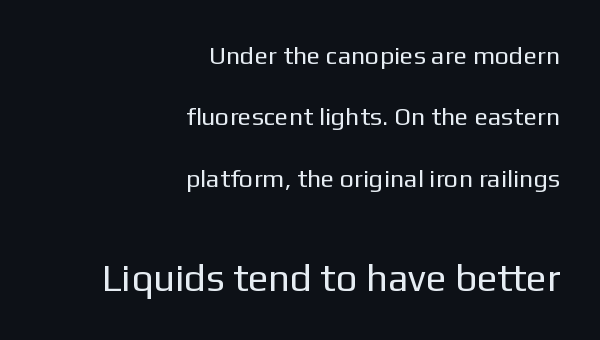
Q: Is the text bold? A: No.
Q: Is the text italic (slanted)? A: No, it is upright.
Q: Is the typeface a serif or a sans-serif typeface? A: Sans-serif.
Q: Is the text underlined? A: No.
Q: How is the paragraph aligned? A: Right-aligned.
Q: Is the spacing between letters normal or unusually wide? A: Normal.
Q: Is the spacing between lines tight, normal or loose? A: Loose.
Q: Which block of text is set in a larger size, the first (top) or the second (bottom)? A: The second (bottom) one.
Q: Width (condensed, normal, or wide)? A: Normal.
Q: Stroke contrast? A: Low.
Q: x-height? A: Medium.
Q: Monospaced? A: No.
